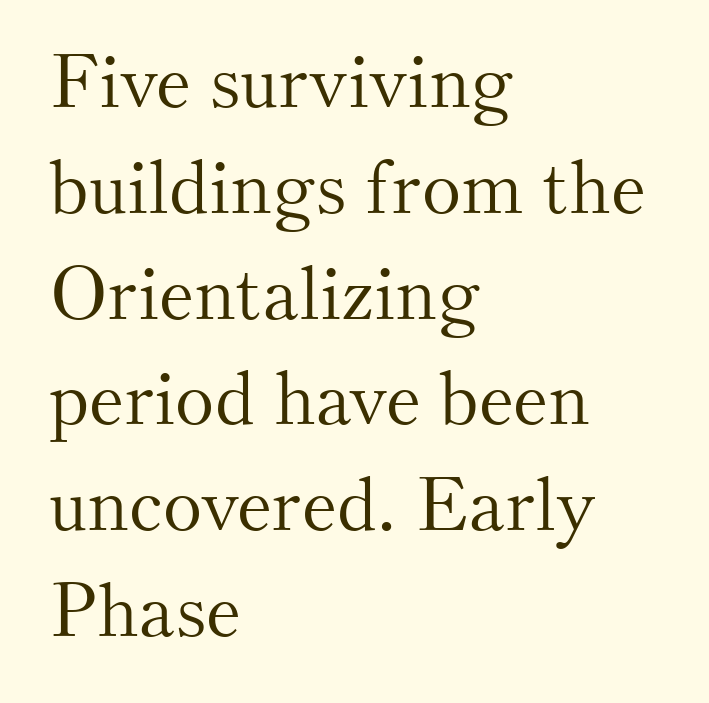
{"serif": "yes", "italic": "no", "bold": "no", "weight": "light", "width": "normal", "stroke_contrast": "medium", "x_height": "small", "monospaced": "no", "underline": "no", "align": "left", "line_spacing": "normal", "line_spacing_ratio": 1.43, "letter_spacing": "normal", "letter_spacing_em": 0.0, "glyph_px": 74}
